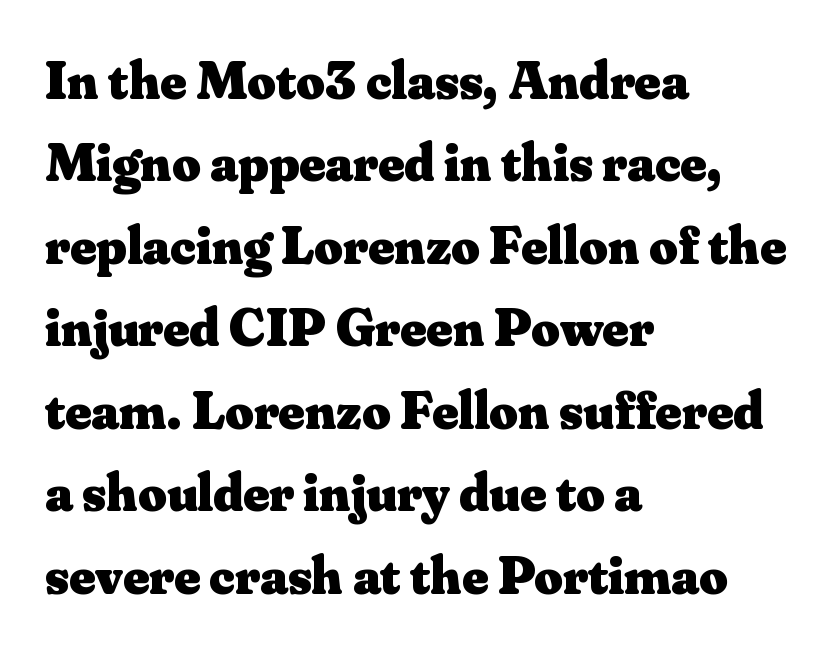
Teacher's note: observe the even left margin — that is flush-left alignment. The space directly below the letters is spotless. Interline gaps are of average width in this sample. The tracking reads as untouched default to a designer's eye.
